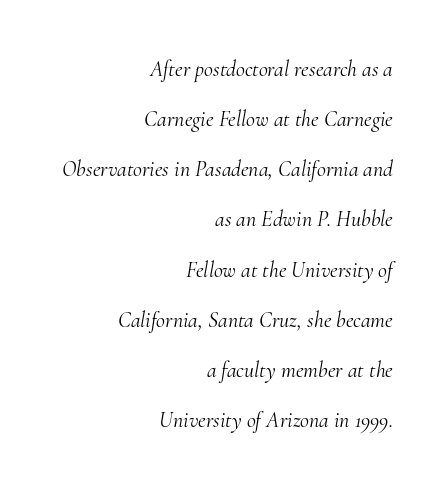
{"italic": "yes", "lean": "right", "slant_degrees": 10, "bold": "no", "underline": "no", "align": "right", "line_spacing": "loose", "line_spacing_ratio": 2.28, "letter_spacing": "normal", "letter_spacing_em": 0.0, "glyph_px": 22}
